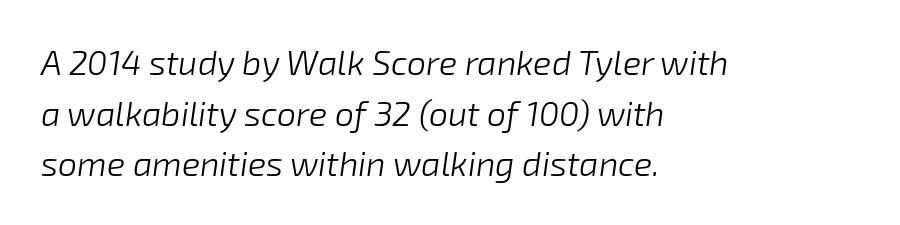
The image shows 34 px light type, italic (leaning right); set left-aligned, normal line spacing (1.49x), normal letter spacing, not underlined; low stroke contrast and a medium x-height.
